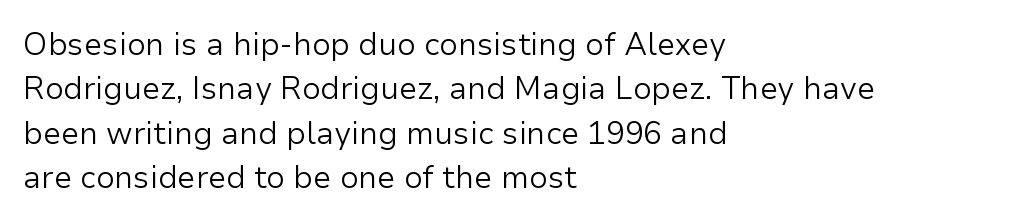
A typesetter would call this leading conventional body-copy spacing. To sum up the face: it is a sans, with no serifs. Horizontally, the lines are justified to the leading edge only. Nothing heavy about these letters — not bold at all.
